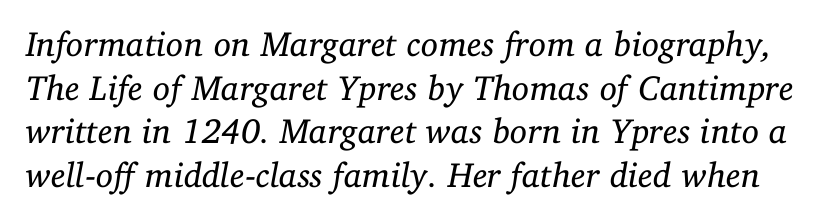
Q: Is the text bold? A: No.
Q: Is the text italic (slanted)? A: Yes, it leans right by about 11 degrees.
Q: Is the typeface a serif or a sans-serif typeface? A: Serif.
Q: Is the text underlined? A: No.
Q: Is the spacing between letters normal or unusually wide? A: Normal.
Q: Is the spacing between lines tight, normal or loose? A: Normal.
Q: Width (condensed, normal, or wide)? A: Normal.
Q: Stroke contrast? A: Low.
Q: x-height? A: Medium.
Q: Monospaced? A: No.
